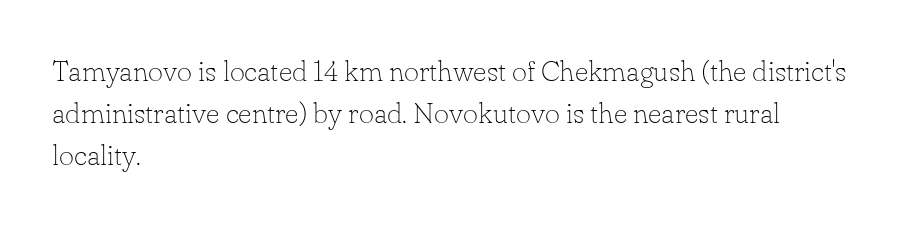
{"serif": "yes", "italic": "no", "bold": "no", "weight": "thin", "width": "normal", "stroke_contrast": "low", "x_height": "small", "monospaced": "no", "underline": "no", "align": "left", "line_spacing": "normal", "line_spacing_ratio": 1.45, "letter_spacing": "normal", "letter_spacing_em": 0.0, "glyph_px": 29}
